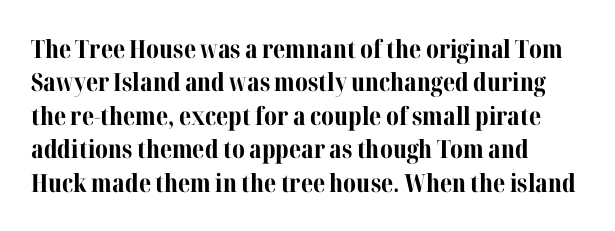
{"italic": "no", "bold": "yes", "underline": "no", "align": "left", "line_spacing": "normal", "line_spacing_ratio": 1.34, "letter_spacing": "normal", "letter_spacing_em": 0.0, "glyph_px": 25}
